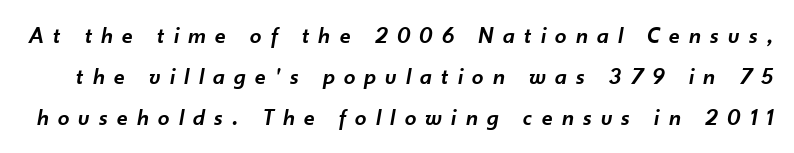
{"italic": "yes", "lean": "right", "slant_degrees": 10, "bold": "semi", "underline": "no", "line_spacing_ratio": 1.79, "letter_spacing": "wide", "letter_spacing_em": 0.41, "glyph_px": 23}
